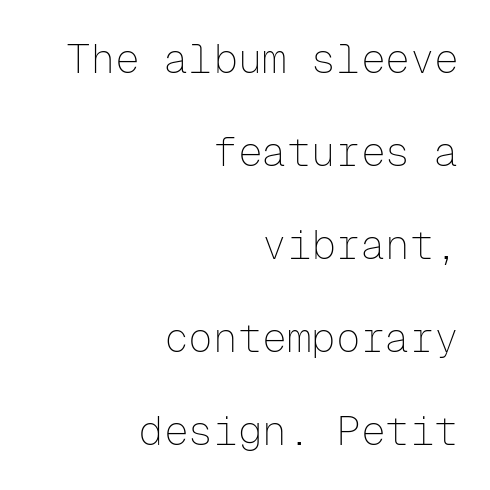
The image shows 41 px thin sans-serif type, upright, monospaced; set right-aligned, loose line spacing (2.27x), normal letter spacing, not underlined; low stroke contrast and a medium x-height.
